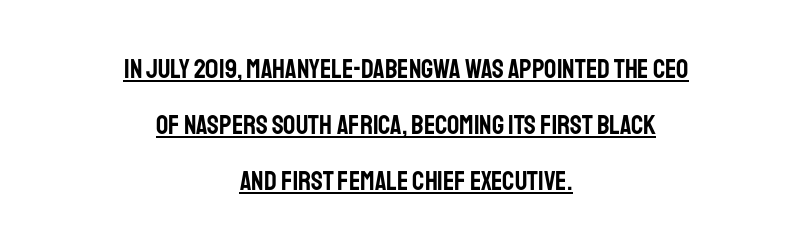
{"italic": "no", "underline": "yes", "align": "center", "line_spacing": "loose", "line_spacing_ratio": 2.08, "letter_spacing": "normal", "letter_spacing_em": 0.0, "glyph_px": 27}
